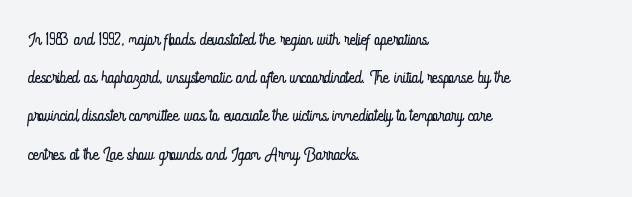
The image shows 25 px text type; set left-aligned, normal line spacing (1.53x), normal letter spacing, not underlined.
